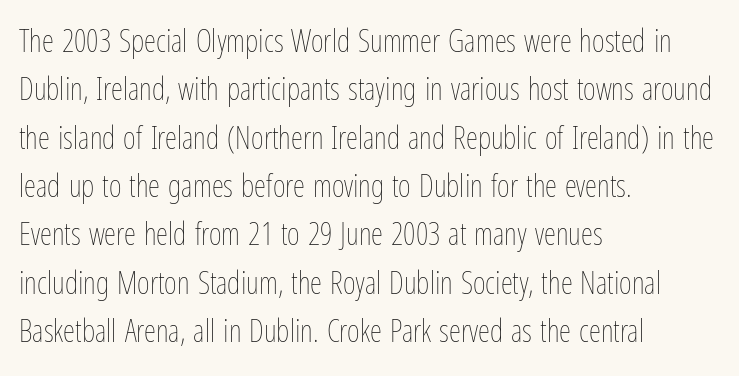
The image shows 31 px thin, condensed type, upright; set left-aligned, normal line spacing (1.56x), normal letter spacing, not underlined; low stroke contrast and a medium x-height.
